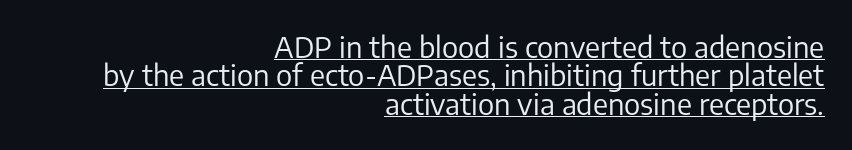
Q: Is the text bold? A: No.
Q: Is the text italic (slanted)? A: No, it is upright.
Q: Is the typeface a serif or a sans-serif typeface? A: Sans-serif.
Q: Is the text underlined? A: Yes.
Q: How is the paragraph aligned? A: Right-aligned.
Q: Is the spacing between letters normal or unusually wide? A: Normal.
Q: Is the spacing between lines tight, normal or loose? A: Tight.
Q: Width (condensed, normal, or wide)? A: Normal.
Q: Stroke contrast? A: Low.
Q: x-height? A: Medium.
Q: Monospaced? A: No.
